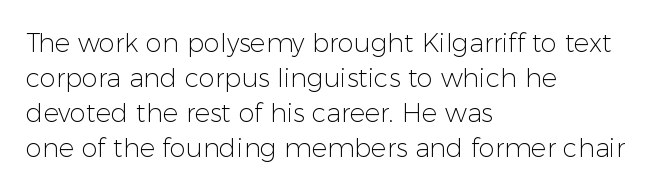
The strip under each line holds only bare page. Short note: letters normally spaced. The axis of the letterforms is exactly vertical. Line spacing here is normal. The rendering anchors every line to the left-hand side.
